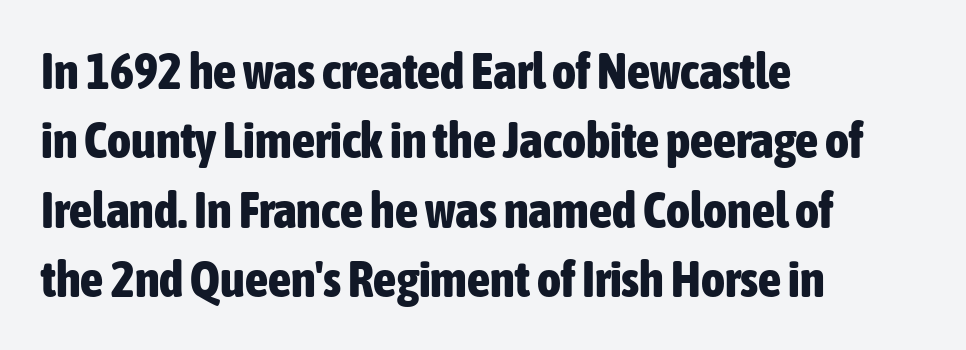
Q: Is the text bold? A: Yes.
Q: Is the text italic (slanted)? A: No, it is upright.
Q: Is the typeface a serif or a sans-serif typeface? A: Sans-serif.
Q: Is the text underlined? A: No.
Q: How is the paragraph aligned? A: Left-aligned.
Q: Is the spacing between letters normal or unusually wide? A: Normal.
Q: Is the spacing between lines tight, normal or loose? A: Normal.
Q: Width (condensed, normal, or wide)? A: Condensed.
Q: Stroke contrast? A: Low.
Q: x-height? A: Medium.
Q: Monospaced? A: No.
